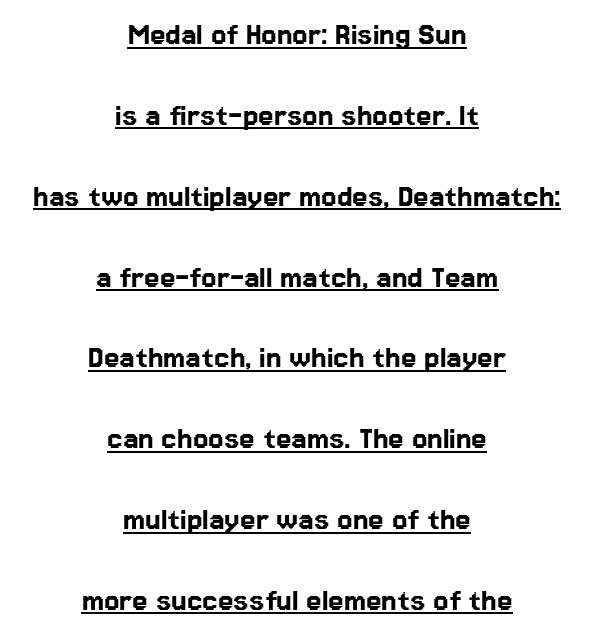
{"serif": "no", "italic": "no", "width": "normal", "stroke_contrast": "low", "x_height": "medium", "monospaced": "no", "underline": "yes", "align": "center", "line_spacing": "loose", "line_spacing_ratio": 2.31, "letter_spacing": "normal", "letter_spacing_em": 0.0, "glyph_px": 35}
